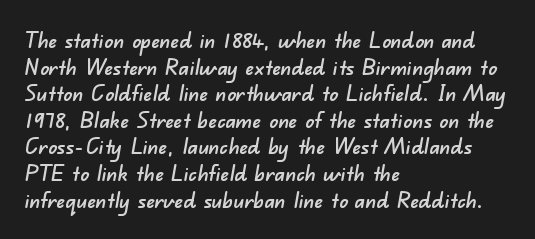
{"underline": "no", "align": "left", "line_spacing_ratio": 1.21, "letter_spacing": "normal", "letter_spacing_em": 0.0, "glyph_px": 22}
